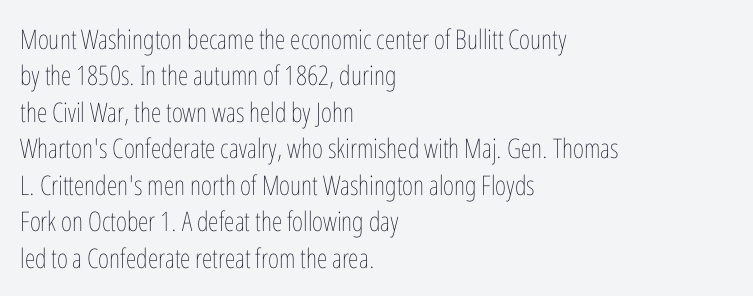
Q: Is the text bold? A: No.
Q: Is the text italic (slanted)? A: No, it is upright.
Q: Is the text underlined? A: No.
Q: How is the paragraph aligned? A: Left-aligned.
Q: Is the spacing between letters normal or unusually wide? A: Normal.
Q: Is the spacing between lines tight, normal or loose? A: Normal.
